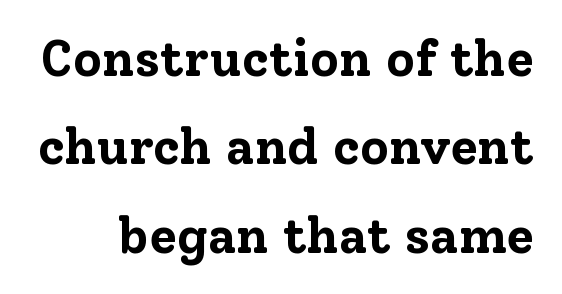
The image shows 50 px bold serif type, upright; set line spacing 1.77x, normal letter spacing, not underlined; low stroke contrast and a medium x-height.
